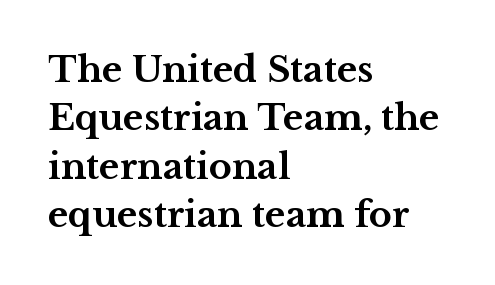
The image shows 35 px bold, wide serif type, upright; set left-aligned, normal line spacing (1.38x), normal letter spacing, not underlined; medium stroke contrast and a medium x-height.
